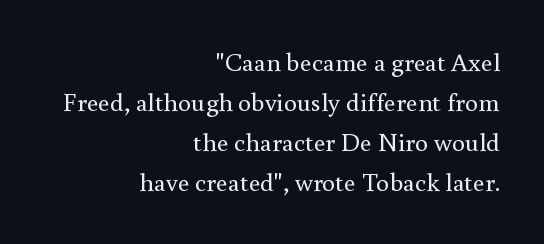
The image shows 26 px text type, upright; set right-aligned, normal line spacing (1.54x), normal letter spacing, not underlined.
